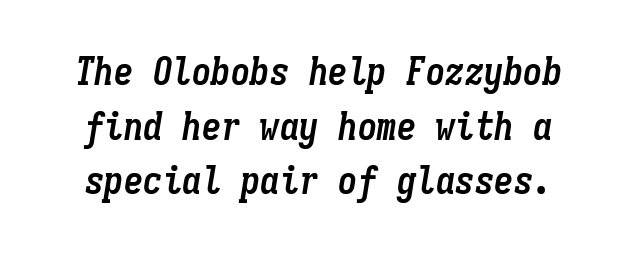
Look at the tracking — it's just the regular setting, nothing added. Weight check: bold — yes, fully. A bare baseline throughout the passage. Fixed-width glyphs throughout — classic coding-font behaviour. Would a proofreader flag this as italicized? Yes.
